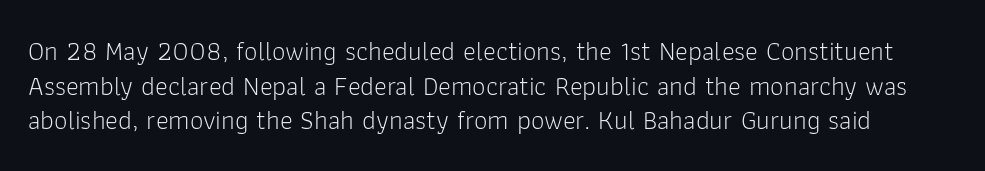
The face looks like a standard text weight, possibly lighter. Compared with typical body copy, the letter spacing here is the same. The strip under each line holds only bare page. Do the letters lean? They stand straight. In terms of leading, this rendering sits right in the middle.
